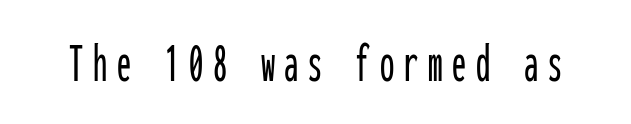
{"serif": "no", "italic": "no", "width": "condensed", "stroke_contrast": "low", "x_height": "medium", "monospaced": "yes", "underline": "no", "glyph_px": 57}
